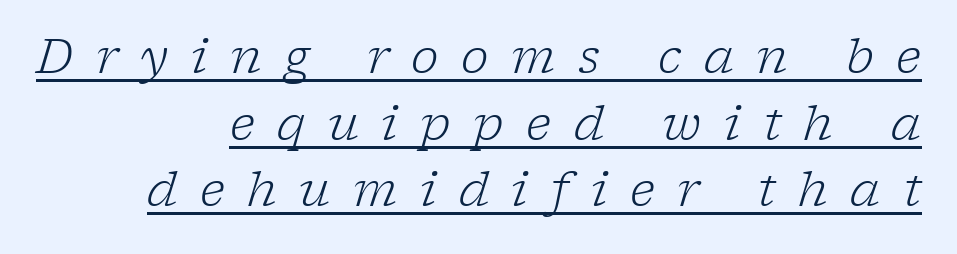
The image shows 47 px light serif type, italic (leaning right); set right-aligned, normal line spacing (1.42x), unusually wide letter spacing (+0.48 em), underlined; low stroke contrast and a medium x-height.
